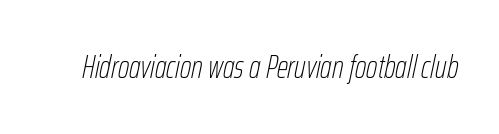
{"italic": "yes", "lean": "right", "slant_degrees": 12, "bold": "no", "weight": "thin", "width": "condensed", "stroke_contrast": "low", "x_height": "medium", "monospaced": "no", "underline": "no", "letter_spacing": "normal", "letter_spacing_em": 0.0, "glyph_px": 32}
